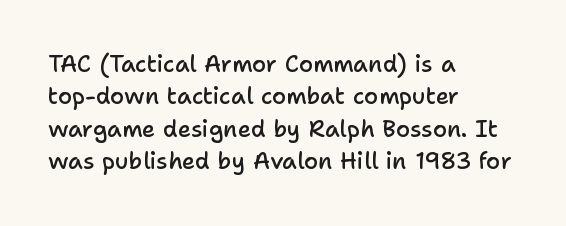
Q: Is the text bold? A: Semi-bold.
Q: Is the text italic (slanted)? A: No, it is upright.
Q: Is the text underlined? A: No.
Q: How is the paragraph aligned? A: Left-aligned.
Q: Is the spacing between letters normal or unusually wide? A: Normal.
Q: Is the spacing between lines tight, normal or loose? A: Normal.
